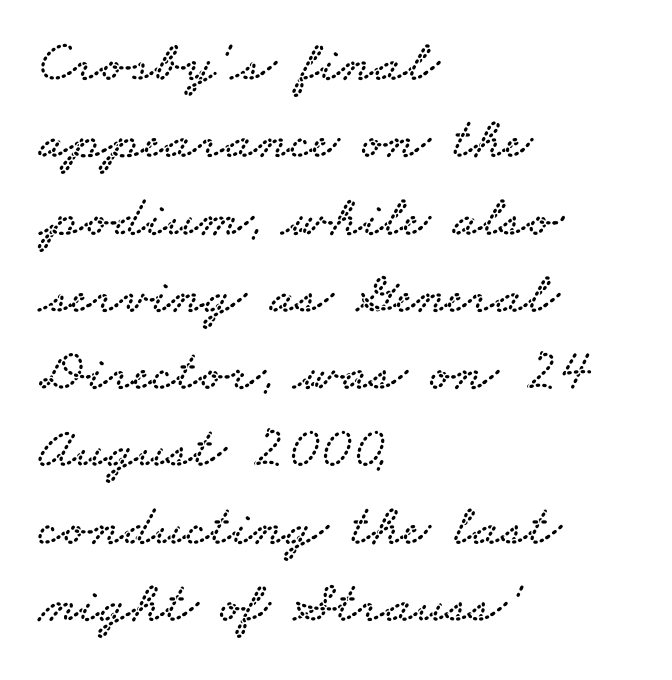
Q: Is the text underlined? A: No.
Q: How is the paragraph aligned? A: Left-aligned.
Q: Is the spacing between letters normal or unusually wide? A: Normal.
Q: Is the spacing between lines tight, normal or loose? A: Normal.
Q: Width (condensed, normal, or wide)? A: Wide.
Q: Stroke contrast? A: Low.
Q: x-height? A: Small.
Q: Monospaced? A: No.
